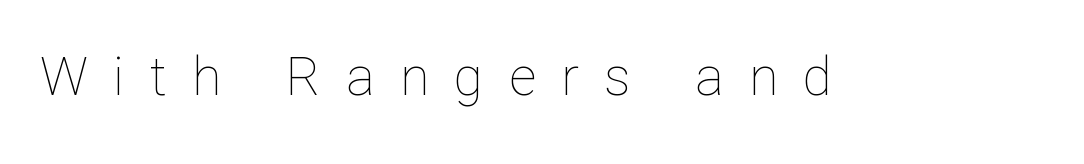
{"italic": "no", "bold": "no", "weight": "thin", "width": "normal", "stroke_contrast": "low", "x_height": "medium", "monospaced": "no", "underline": "no", "letter_spacing": "wide", "letter_spacing_em": 0.48, "glyph_px": 53}
